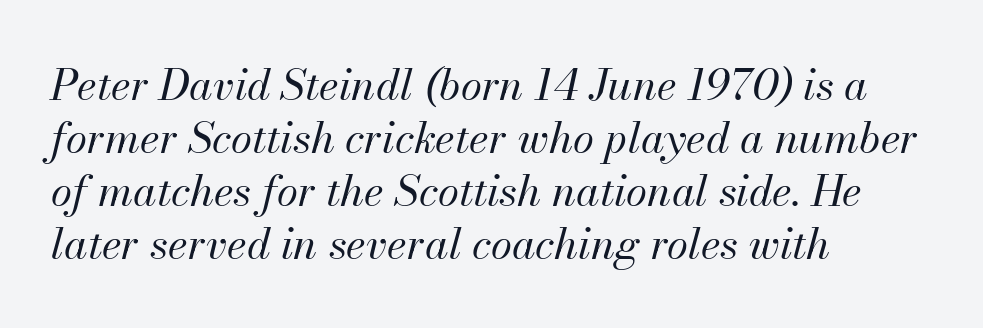
Q: Is the text bold? A: No.
Q: Is the text italic (slanted)? A: Yes, it leans right by about 13 degrees.
Q: Is the text underlined? A: No.
Q: How is the paragraph aligned? A: Left-aligned.
Q: Is the spacing between letters normal or unusually wide? A: Normal.
Q: Width (condensed, normal, or wide)? A: Normal.
Q: Stroke contrast? A: Medium.
Q: x-height? A: Small.
Q: Monospaced? A: No.
